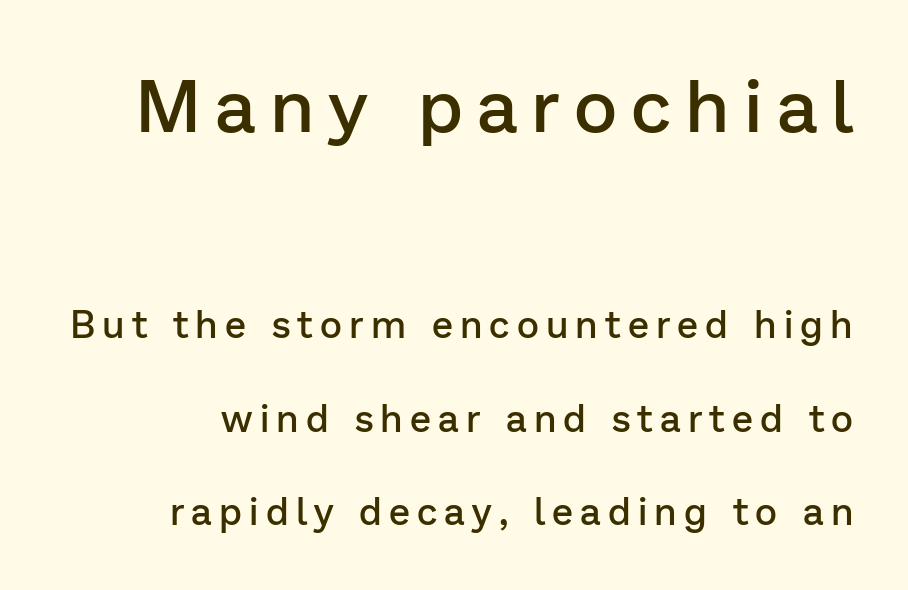
{"serif": "no", "italic": "no", "bold": "semi", "weight": "semibold", "width": "normal", "stroke_contrast": "low", "x_height": "medium", "monospaced": "no", "underline": "no", "line_spacing": "loose", "line_spacing_ratio": 2.46, "larger_block": "first", "size_ratio": 1.97, "glyph_px": 75}
